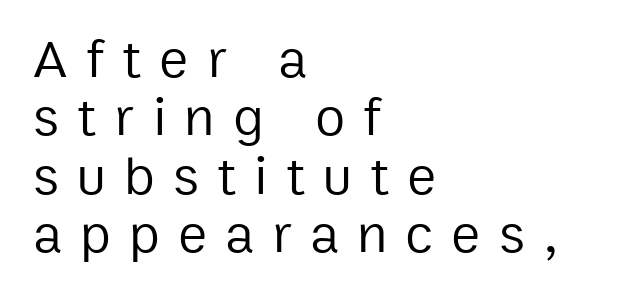
Q: Is the text bold? A: No.
Q: Is the text italic (slanted)? A: No, it is upright.
Q: Is the typeface a serif or a sans-serif typeface? A: Sans-serif.
Q: Is the text underlined? A: No.
Q: How is the paragraph aligned? A: Left-aligned.
Q: Is the spacing between letters normal or unusually wide? A: Unusually wide.
Q: Is the spacing between lines tight, normal or loose? A: Tight.
Q: Width (condensed, normal, or wide)? A: Normal.
Q: Stroke contrast? A: Low.
Q: x-height? A: Medium.
Q: Monospaced? A: No.
